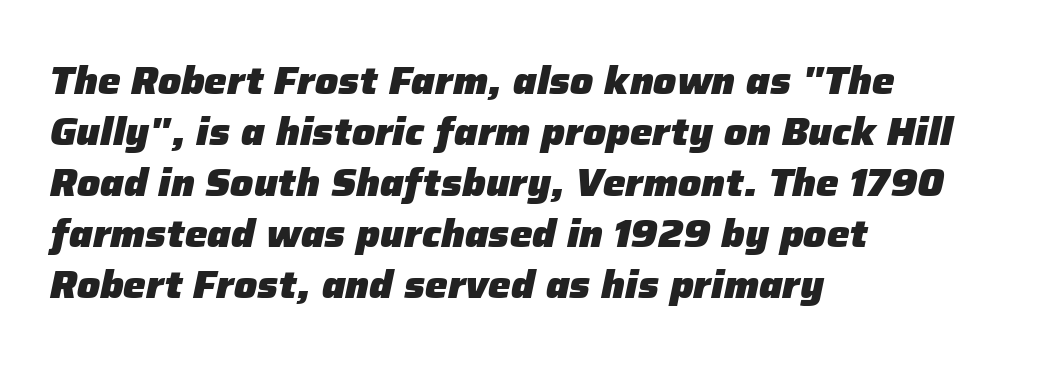
Q: Is the text bold? A: Yes.
Q: Is the text italic (slanted)? A: Yes, it leans right by about 12 degrees.
Q: Is the text underlined? A: No.
Q: How is the paragraph aligned? A: Left-aligned.
Q: Is the spacing between letters normal or unusually wide? A: Normal.
Q: Is the spacing between lines tight, normal or loose? A: Normal.
Q: Width (condensed, normal, or wide)? A: Normal.
Q: Stroke contrast? A: Low.
Q: x-height? A: Medium.
Q: Monospaced? A: No.
